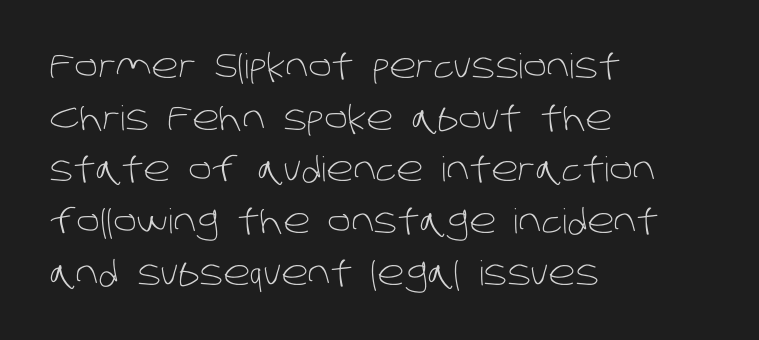
The passage shown is typed in a proportional face where columns would drift. The rows are spaced the way most documents space them. Check the space under the baseline: it is left empty. This is sans-serif lettering, the kind often seen on screens and signage.
